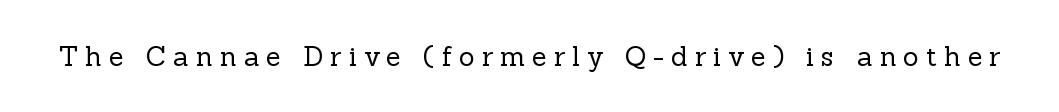
The weight would be labelled regular, book, light, or lighter still. No italicization has been applied; the sample stays upright. A bare baseline throughout the passage. Substantial extra tracking has been applied to these lines.
